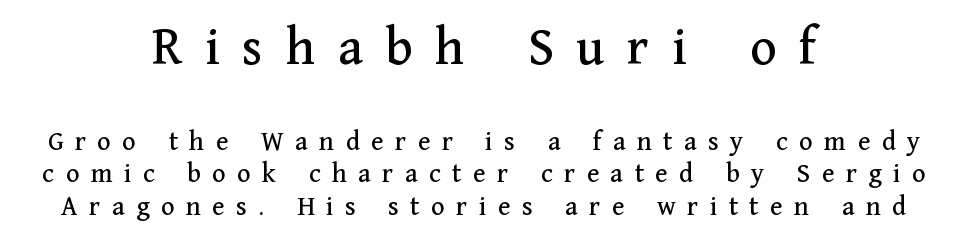
Q: Is the text italic (slanted)? A: No, it is upright.
Q: Is the typeface a serif or a sans-serif typeface? A: Serif.
Q: Is the text underlined? A: No.
Q: How is the paragraph aligned? A: Centered.
Q: Is the spacing between letters normal or unusually wide? A: Unusually wide.
Q: Is the spacing between lines tight, normal or loose? A: Tight.
Q: Which block of text is set in a larger size, the first (top) or the second (bottom)? A: The first (top) one.
Q: Width (condensed, normal, or wide)? A: Normal.
Q: Stroke contrast? A: Medium.
Q: x-height? A: Medium.
Q: Monospaced? A: No.
